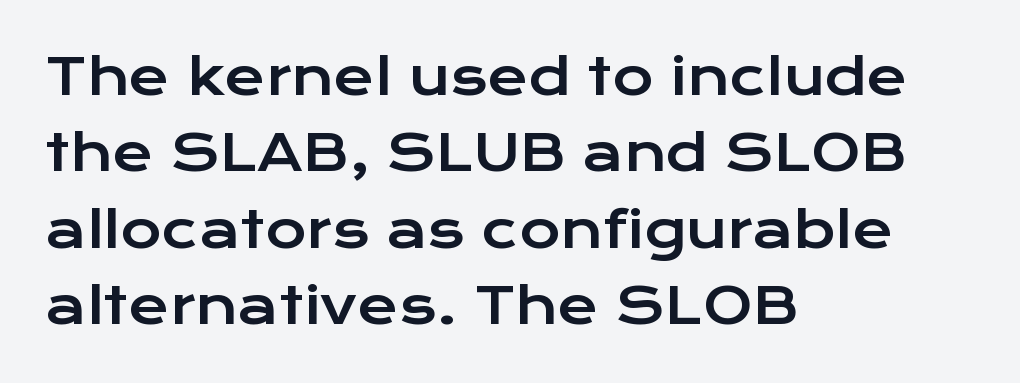
The image shows 50 px wide sans-serif type, upright; set left-aligned, normal line spacing (1.53x), normal letter spacing, not underlined; low stroke contrast and a medium x-height.
